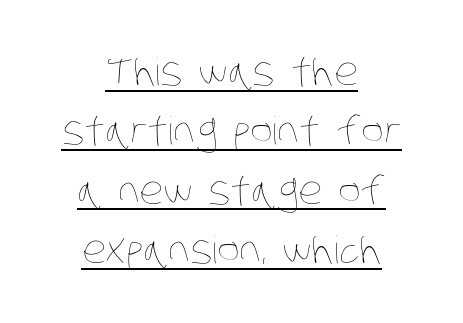
Q: Is the text bold? A: No.
Q: Is the text underlined? A: Yes.
Q: How is the paragraph aligned? A: Centered.
Q: Is the spacing between letters normal or unusually wide? A: Normal.
Q: Is the spacing between lines tight, normal or loose? A: Normal.
Q: Width (condensed, normal, or wide)? A: Condensed.
Q: Stroke contrast? A: Low.
Q: x-height? A: Large.
Q: Monospaced? A: No.
